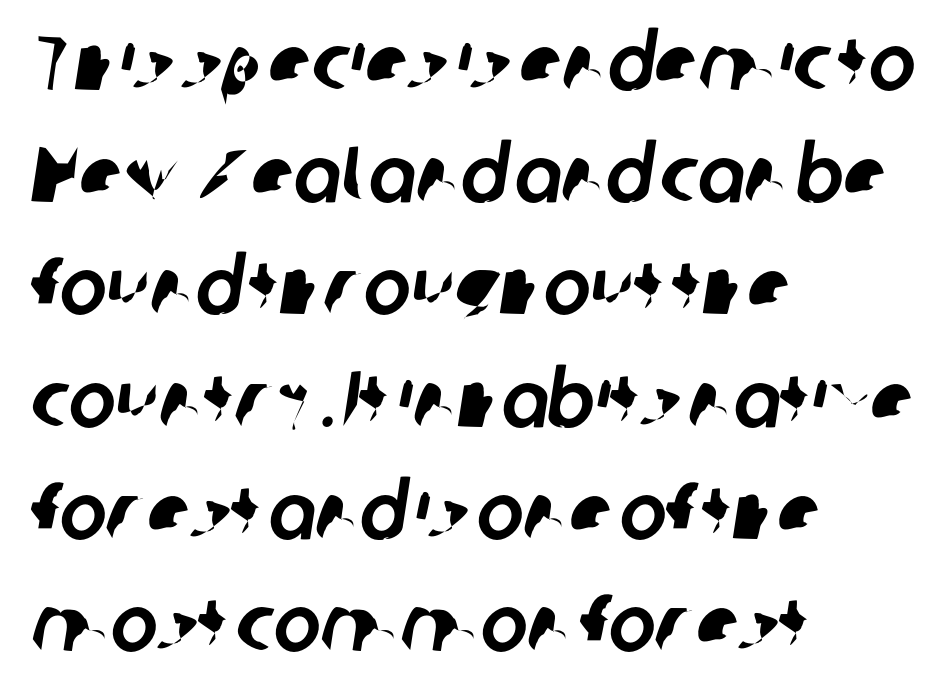
Q: Is the typeface a serif or a sans-serif typeface? A: Sans-serif.
Q: Is the text underlined? A: No.
Q: How is the paragraph aligned? A: Left-aligned.
Q: Is the spacing between letters normal or unusually wide? A: Normal.
Q: Is the spacing between lines tight, normal or loose? A: Normal.
Q: Width (condensed, normal, or wide)? A: Normal.
Q: Stroke contrast? A: Low.
Q: x-height? A: Medium.
Q: Monospaced? A: No.
